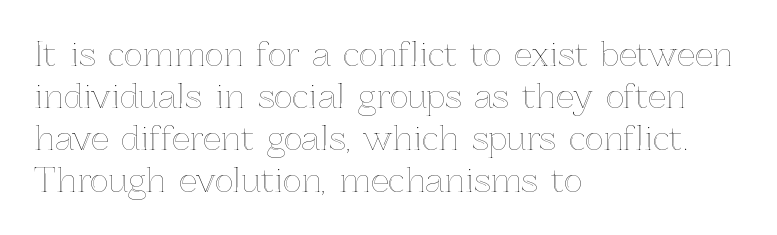
Q: Is the text italic (slanted)? A: No, it is upright.
Q: Is the text underlined? A: No.
Q: How is the paragraph aligned? A: Left-aligned.
Q: Is the spacing between letters normal or unusually wide? A: Normal.
Q: Is the spacing between lines tight, normal or loose? A: Normal.
Q: Width (condensed, normal, or wide)? A: Normal.
Q: x-height? A: Medium.
Q: Monospaced? A: No.
